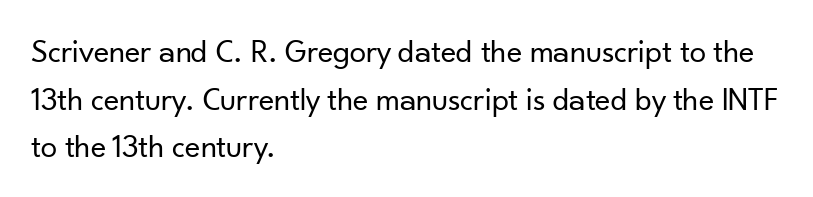
The letterforms sit shoulder to shoulder at normal distance. Line starts are locked; line ends wander. Varying glyph widths throughout — classic text-font behaviour. Glance below the letters and you will spot only blank space.
